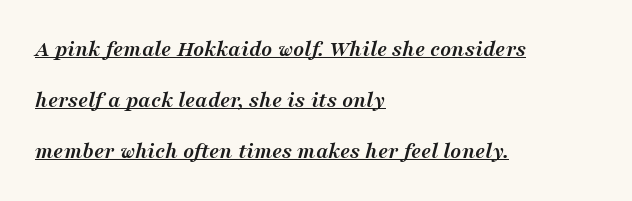
The image shows 23 px bold type, italic (leaning right); set left-aligned, loose line spacing (2.21x), normal letter spacing, underlined.
